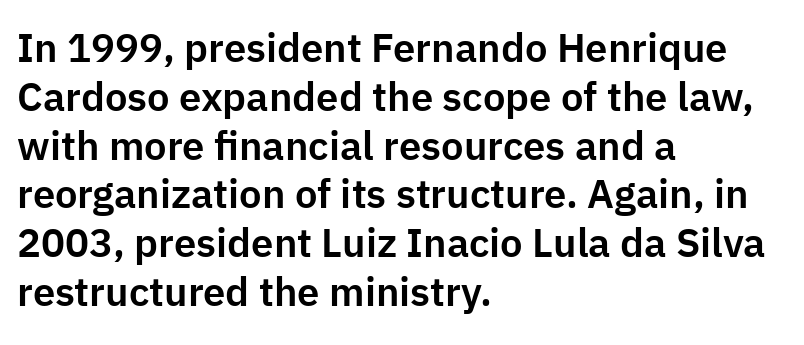
{"serif": "no", "italic": "no", "width": "normal", "stroke_contrast": "low", "x_height": "medium", "monospaced": "no", "underline": "no", "align": "left", "line_spacing_ratio": 1.22, "letter_spacing": "normal", "letter_spacing_em": 0.0, "glyph_px": 40}
